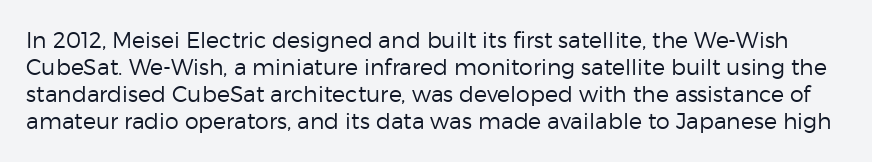
Check under the words: just untouched page. The letterforms sit shoulder to shoulder at normal distance. Rendered with straight, roman letterforms. No heavy texture on the line: the type isn't bold.
